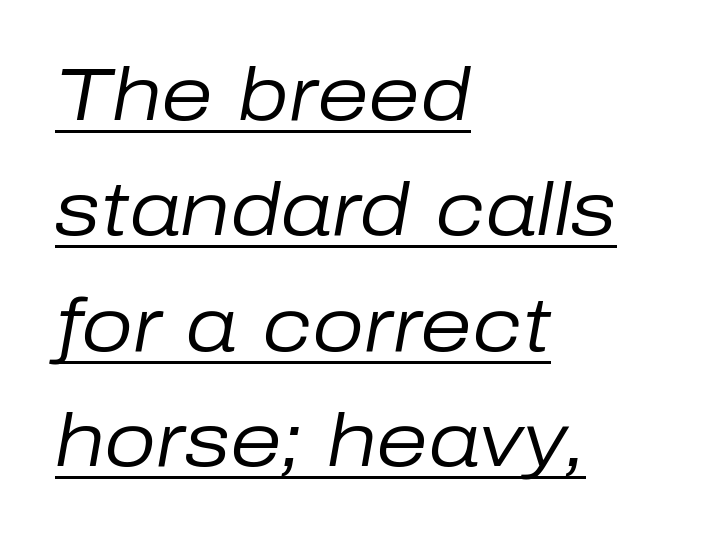
Q: Is the text bold? A: No.
Q: Is the text italic (slanted)? A: Yes, it leans right by about 10 degrees.
Q: Is the text underlined? A: Yes.
Q: How is the paragraph aligned? A: Left-aligned.
Q: Is the spacing between letters normal or unusually wide? A: Normal.
Q: Is the spacing between lines tight, normal or loose? A: Normal.
Q: Width (condensed, normal, or wide)? A: Normal.
Q: Stroke contrast? A: Low.
Q: x-height? A: Medium.
Q: Monospaced? A: No.
